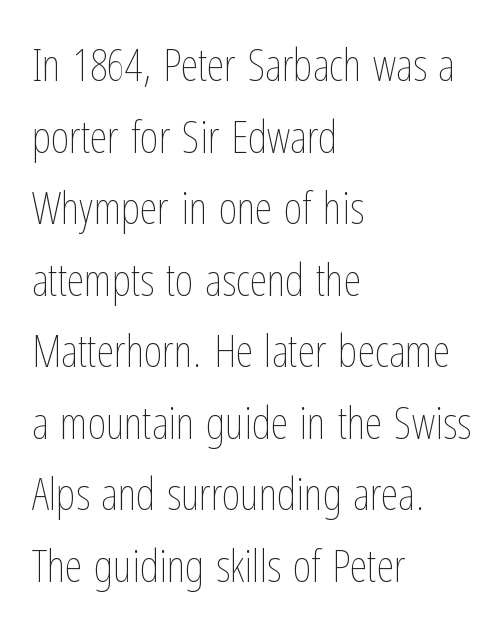
The image shows 45 px thin, condensed type, upright; set left-aligned, normal line spacing (1.59x), normal letter spacing, not underlined; low stroke contrast and a medium x-height.
